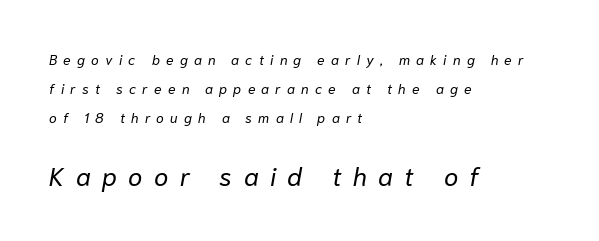
Q: Is the text bold? A: No.
Q: Is the text italic (slanted)? A: Yes, it leans right by about 10 degrees.
Q: Is the text underlined? A: No.
Q: How is the paragraph aligned? A: Left-aligned.
Q: Is the spacing between letters normal or unusually wide? A: Unusually wide.
Q: Is the spacing between lines tight, normal or loose? A: Loose.
Q: Which block of text is set in a larger size, the first (top) or the second (bottom)? A: The second (bottom) one.
